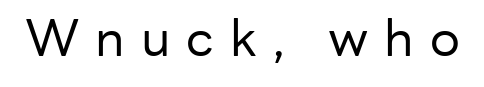
The image shows 50 px regular-weight sans-serif type, upright; set unusually wide letter spacing (+0.32 em), not underlined; low stroke contrast and a medium x-height.
